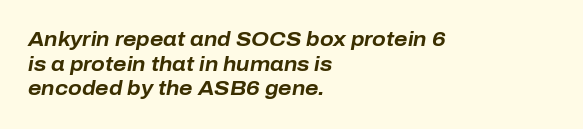
Lines of text with bare space underneath. A typesetter would call this zero additional tracking. These lines carry a lot of weight — the face is fully bold. This sample uses an oblique cut, with every glyph tilted off the vertical. These lines are set flush left with a ragged right edge.
